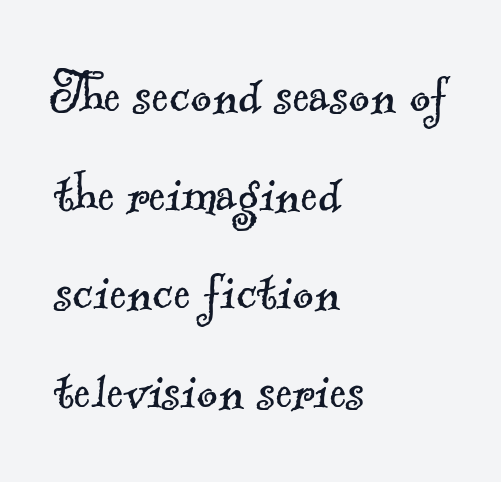
Is this a fixed-width face? No — the glyphs have proportional, varying widths. The weight tops out at a normal text grade. A serif font was chosen for this passage. Here the glyphs are tracked normally, forming tight word shapes.
